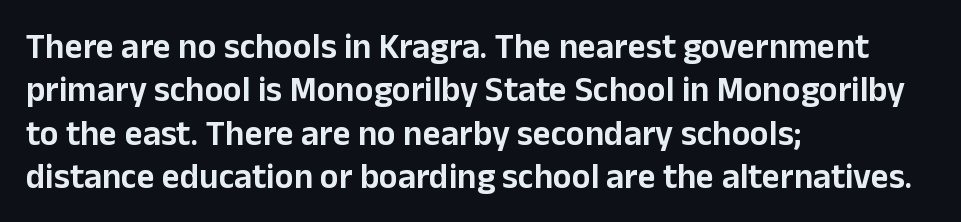
{"serif": "no", "italic": "no", "width": "normal", "stroke_contrast": "low", "x_height": "medium", "monospaced": "no", "underline": "no", "align": "left", "line_spacing_ratio": 1.24, "letter_spacing": "normal", "letter_spacing_em": 0.0, "glyph_px": 35}
